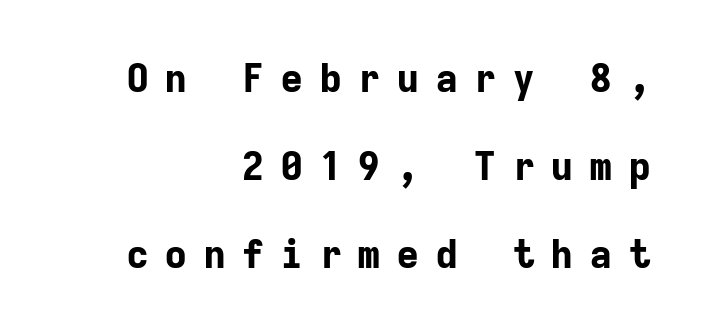
Q: Is the text bold? A: Yes.
Q: Is the text italic (slanted)? A: No, it is upright.
Q: Is the typeface a serif or a sans-serif typeface? A: Sans-serif.
Q: Is the text underlined? A: No.
Q: How is the paragraph aligned? A: Right-aligned.
Q: Is the spacing between letters normal or unusually wide? A: Unusually wide.
Q: Is the spacing between lines tight, normal or loose? A: Loose.
Q: Width (condensed, normal, or wide)? A: Normal.
Q: Stroke contrast? A: Low.
Q: x-height? A: Medium.
Q: Monospaced? A: Yes.
